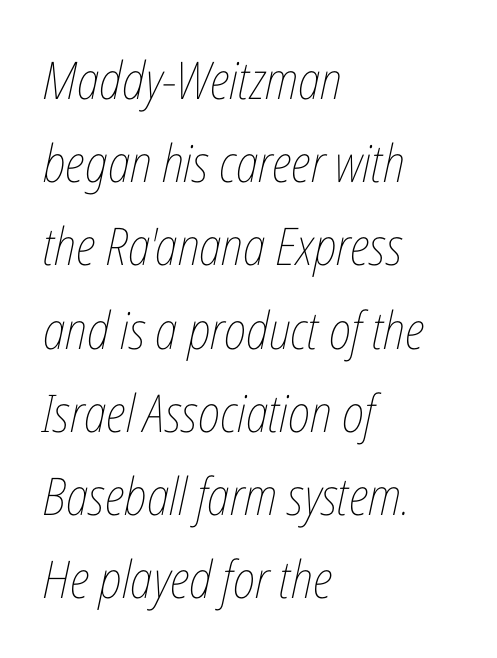
Caption: face not bold, strokes unweighted. Line beginnings align vertically; line endings do not. Is there much room between lines? A standard amount, neither cramped nor airy. It's the slanting kind of type. The letters sit at their default tracking, neither squeezed nor spread.
